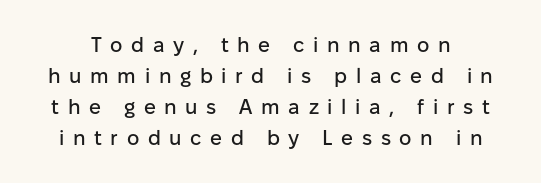
How are the letters spaced? Widely, with obvious added tracking. The words here are not underlined. The vertical gap from one line to the next is medium. The specimen reads as upright at a glance.
